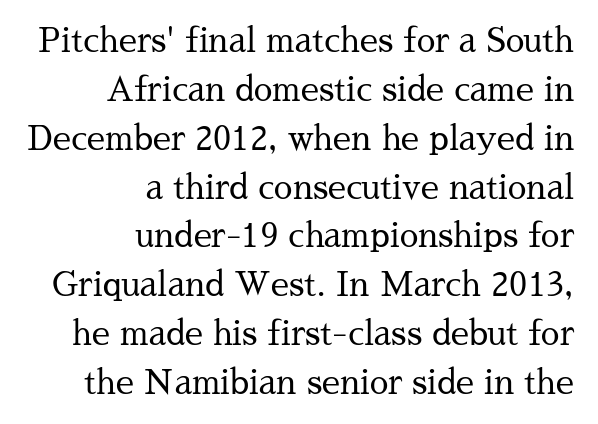
Q: Is the text bold? A: No.
Q: Is the text italic (slanted)? A: No, it is upright.
Q: Is the typeface a serif or a sans-serif typeface? A: Serif.
Q: Is the text underlined? A: No.
Q: How is the paragraph aligned? A: Right-aligned.
Q: Is the spacing between letters normal or unusually wide? A: Normal.
Q: Is the spacing between lines tight, normal or loose? A: Normal.
Q: Width (condensed, normal, or wide)? A: Normal.
Q: Stroke contrast? A: Medium.
Q: x-height? A: Medium.
Q: Monospaced? A: No.
